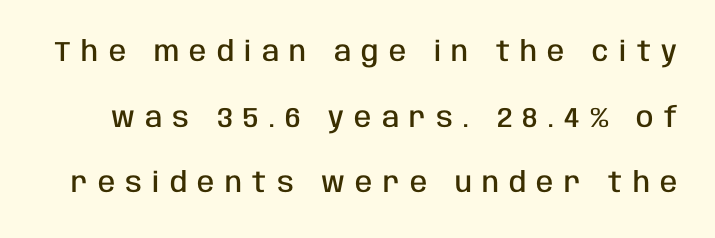
Slightly chunky letters — semibold, I'd say, not full bold. Spacing between characters has been opened up far beyond the box default. The designer dialed line spacing up above the default. Check where the strokes stop: nothing finishes them off — pure sans. This is roman type, the default non-slanted kind.
